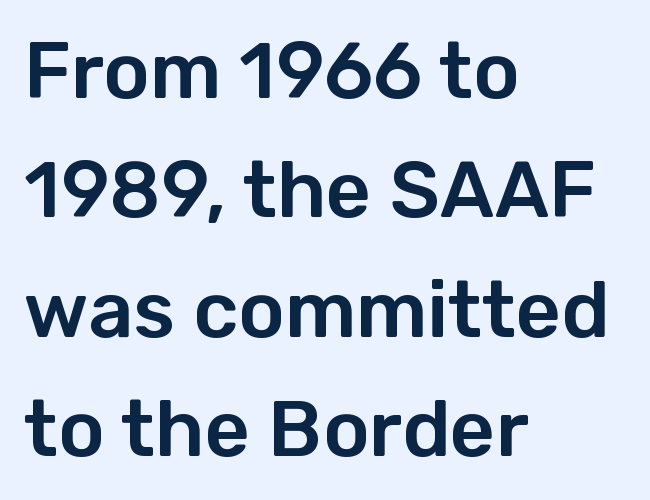
{"serif": "no", "italic": "no", "width": "normal", "stroke_contrast": "low", "x_height": "medium", "monospaced": "no", "underline": "no", "align": "left", "line_spacing": "normal", "line_spacing_ratio": 1.51, "letter_spacing": "normal", "letter_spacing_em": 0.0, "glyph_px": 79}
